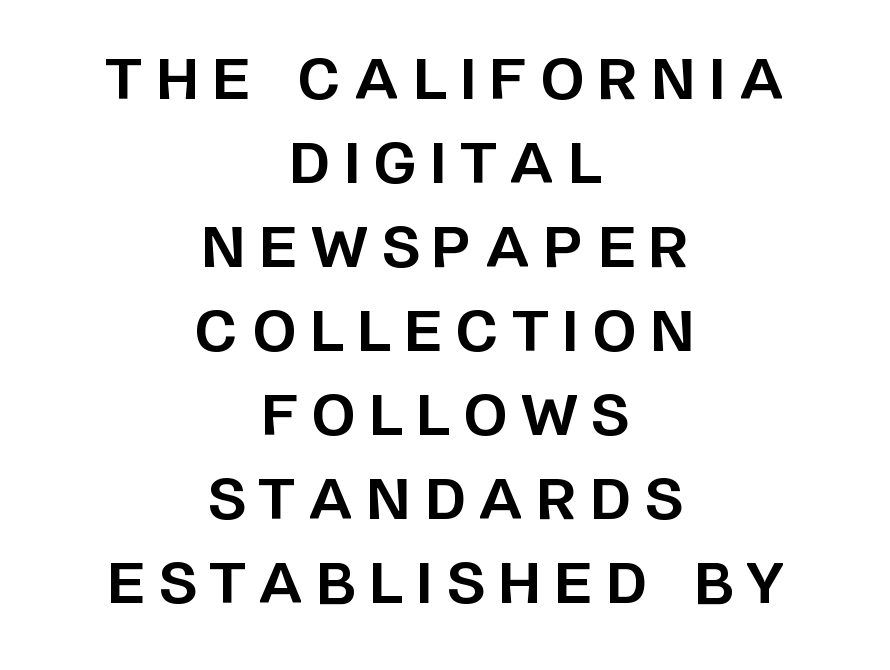
The image shows 56 px bold sans-serif type, upright; set centered, normal line spacing (1.5x), unusually wide letter spacing (+0.25 em), not underlined; low stroke contrast and a large x-height.
